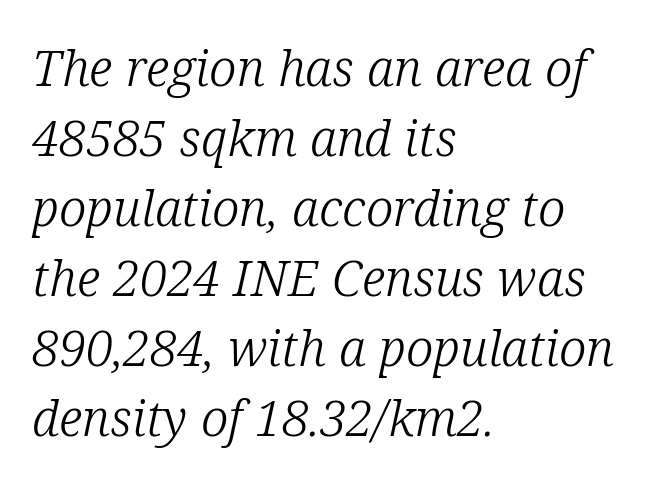
Q: Is the text bold? A: No.
Q: Is the text italic (slanted)? A: Yes, it leans right by about 12 degrees.
Q: Is the typeface a serif or a sans-serif typeface? A: Serif.
Q: Is the text underlined? A: No.
Q: How is the paragraph aligned? A: Left-aligned.
Q: Is the spacing between letters normal or unusually wide? A: Normal.
Q: Is the spacing between lines tight, normal or loose? A: Normal.
Q: Width (condensed, normal, or wide)? A: Normal.
Q: Stroke contrast? A: Low.
Q: x-height? A: Medium.
Q: Monospaced? A: No.
